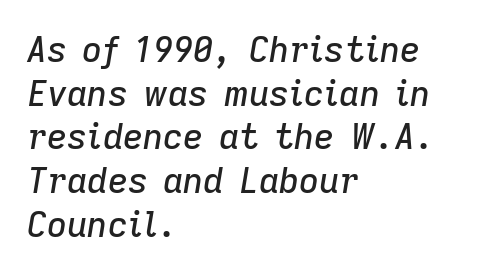
Q: Is the text italic (slanted)? A: Yes, it leans right by about 9 degrees.
Q: Is the text underlined? A: No.
Q: How is the paragraph aligned? A: Left-aligned.
Q: Is the spacing between letters normal or unusually wide? A: Normal.
Q: Is the spacing between lines tight, normal or loose? A: Normal.
Q: Width (condensed, normal, or wide)? A: Normal.
Q: Stroke contrast? A: Low.
Q: x-height? A: Medium.
Q: Monospaced? A: No.
